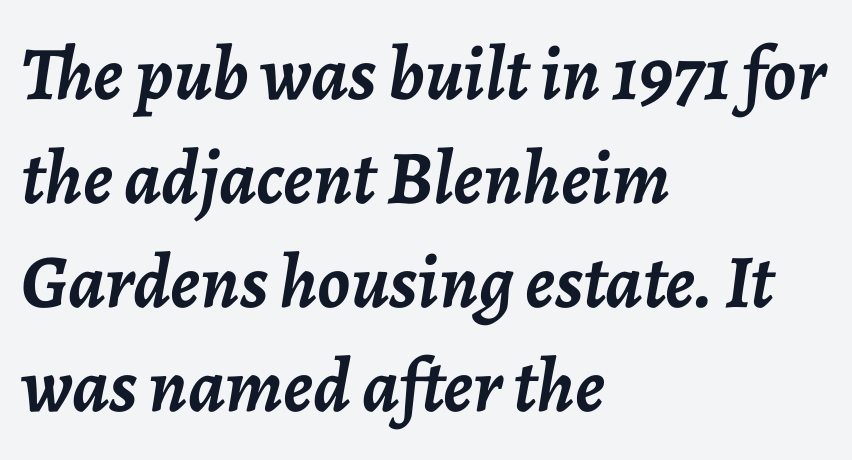
The image shows 76 px semibold type, italic (leaning right); set left-aligned, normal line spacing (1.37x), normal letter spacing, not underlined; low stroke contrast and a medium x-height.
